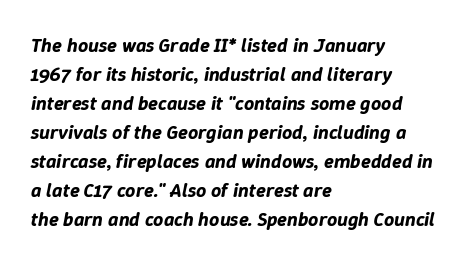
The image shows 20 px text type, italic (leaning right); set left-aligned, normal line spacing (1.45x), normal letter spacing, not underlined.
